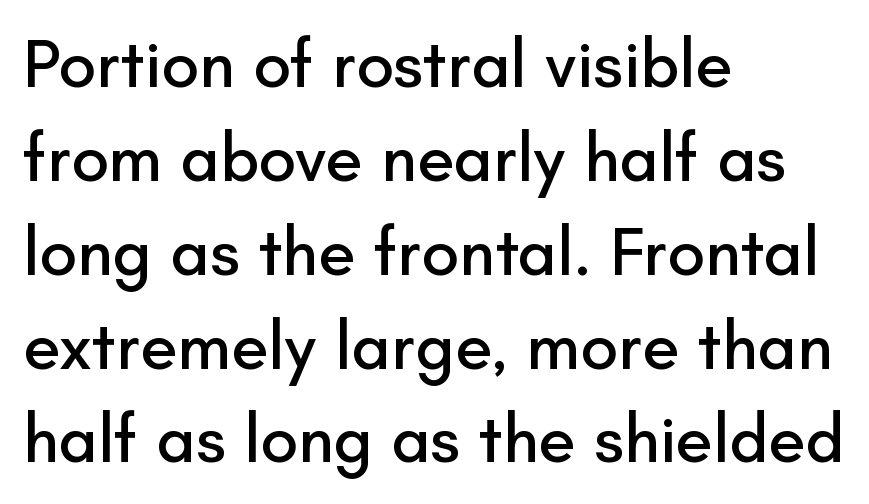
The image shows 68 px sans-serif type, upright; set left-aligned, normal line spacing (1.38x), normal letter spacing, not underlined; low stroke contrast and a small x-height.
